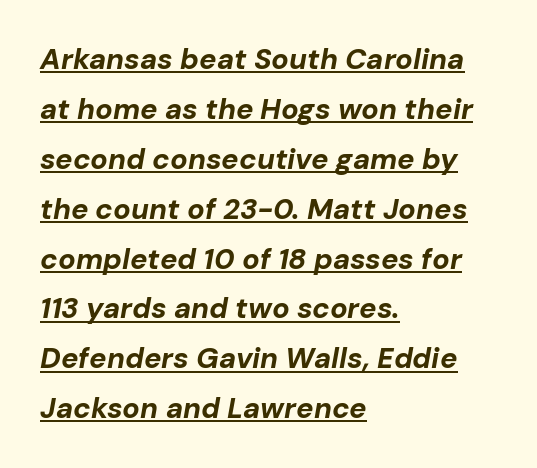
These lines carry a lot of weight — the face is fully bold. The horizontal fit of the characters is conventional and even. Here the designer chose a conventional face with non-uniform glyph widths. Decoration check: the copy is underlined. All the whitespace from short lines collects on the right.
